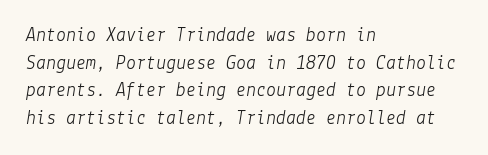
The image shows 20 px text type, italic (leaning right); set left-aligned, normal line spacing (1.38x), normal letter spacing, not underlined.
